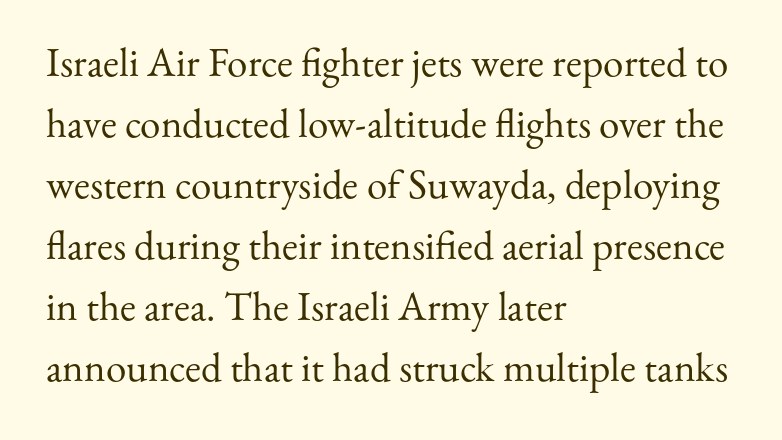
The image shows 41 px regular-weight serif type, upright; set left-aligned, normal line spacing (1.49x), normal letter spacing, not underlined; medium stroke contrast and a small x-height.
